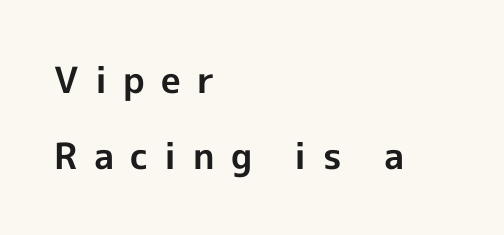
Q: Is the text bold? A: Yes.
Q: Is the text italic (slanted)? A: No, it is upright.
Q: Is the typeface a serif or a sans-serif typeface? A: Sans-serif.
Q: Is the text underlined? A: No.
Q: How is the paragraph aligned? A: Left-aligned.
Q: Is the spacing between letters normal or unusually wide? A: Unusually wide.
Q: Is the spacing between lines tight, normal or loose? A: Loose.
Q: Width (condensed, normal, or wide)? A: Normal.
Q: x-height? A: Medium.
Q: Monospaced? A: No.
